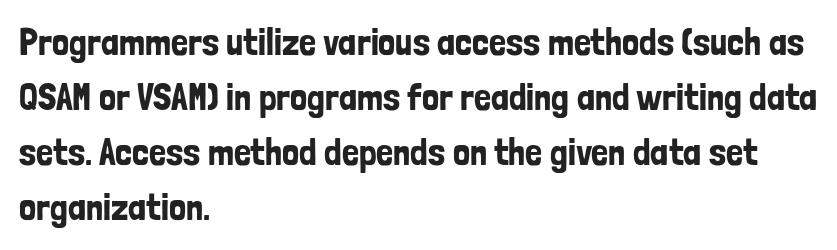
{"serif": "no", "italic": "no", "width": "condensed", "stroke_contrast": "low", "x_height": "medium", "monospaced": "no", "underline": "no", "align": "left", "line_spacing": "normal", "line_spacing_ratio": 1.45, "letter_spacing": "normal", "letter_spacing_em": 0.0, "glyph_px": 38}
